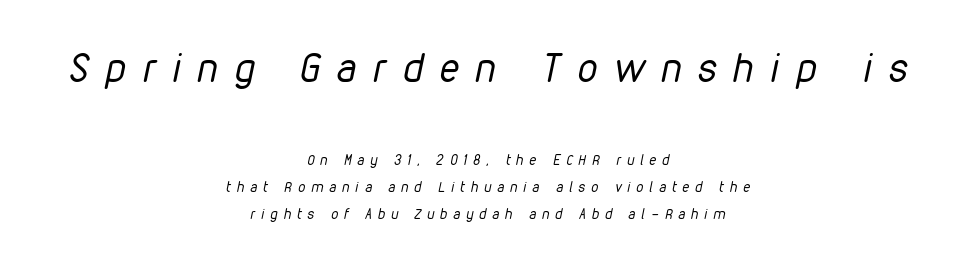
The upper block of text is set noticeably larger than the block beneath it. Honestly, there is no underline to notice here at all. Look at the tracking — it's clearly loosened, letters drifting apart. Slanted lettering throughout. The leading is generous, giving the passage an open texture. These lines are rendered in a variable-pitch font.
